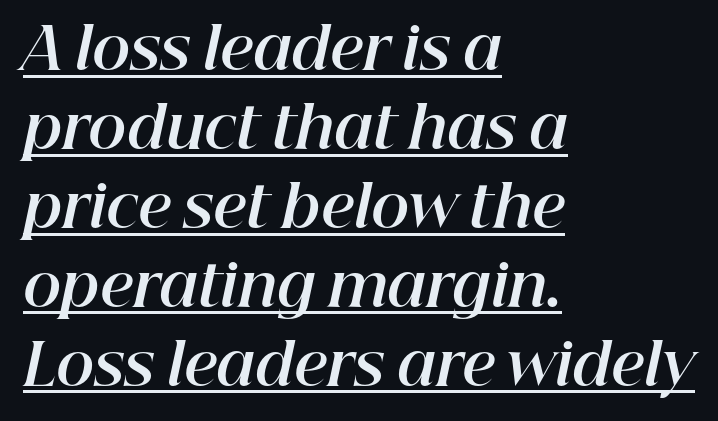
Each letter keeps its own natural width here, so spacing adapts to shape. The specimen reads as italic at a glance. Students, this is bold: see how much ink each stroke carries. The tracking reads as untouched default to a designer's eye. Is the block centered? No — it sits flush against the left margin.
